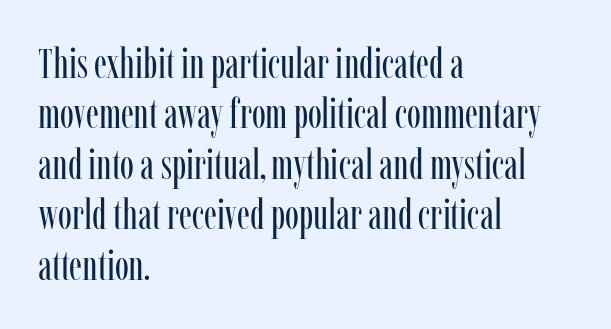
Q: Is the text bold? A: No.
Q: Is the text italic (slanted)? A: No, it is upright.
Q: Is the typeface a serif or a sans-serif typeface? A: Serif.
Q: Is the text underlined? A: No.
Q: How is the paragraph aligned? A: Left-aligned.
Q: Is the spacing between letters normal or unusually wide? A: Normal.
Q: Width (condensed, normal, or wide)? A: Condensed.
Q: Stroke contrast? A: Low.
Q: x-height? A: Medium.
Q: Monospaced? A: No.
